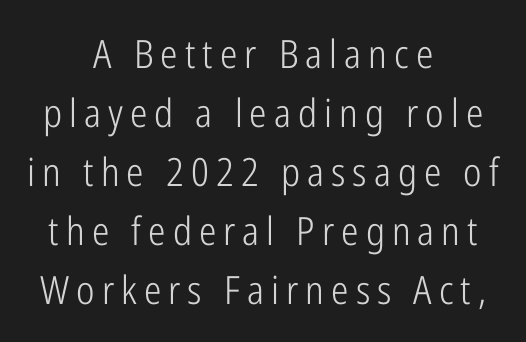
{"serif": "no", "italic": "no", "bold": "no", "weight": "light", "width": "condensed", "stroke_contrast": "low", "x_height": "medium", "monospaced": "no", "underline": "no", "align": "center", "line_spacing": "normal", "line_spacing_ratio": 1.51, "glyph_px": 39}
